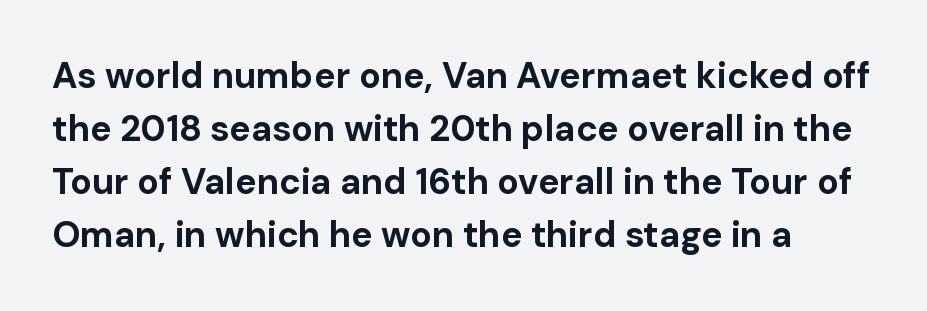
The ragged edge is on the right, which tells us the setting is flush left. Classification — sans serif. These lines are rendered in a variable-pitch font. The space beneath each line is pristine and unruled.
